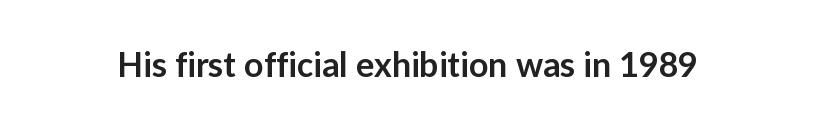
{"serif": "no", "italic": "no", "bold": "semi", "weight": "semibold", "width": "normal", "stroke_contrast": "low", "x_height": "medium", "monospaced": "no", "underline": "no", "letter_spacing": "normal", "letter_spacing_em": 0.0, "glyph_px": 34}
